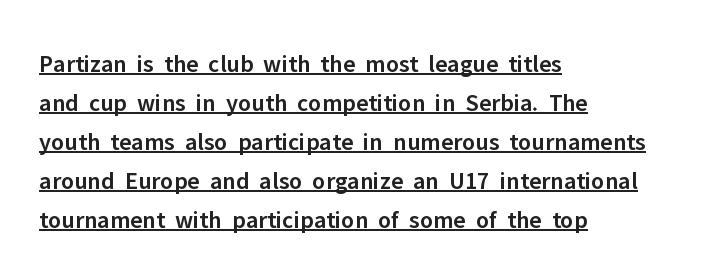
{"italic": "no", "bold": "semi", "underline": "yes", "align": "left", "line_spacing": "normal", "line_spacing_ratio": 1.56, "letter_spacing": "normal", "letter_spacing_em": 0.0, "glyph_px": 25}
